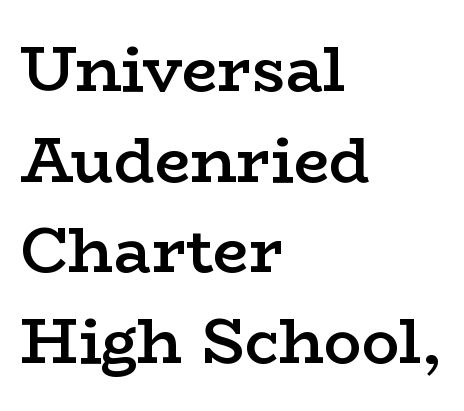
Q: Is the text bold? A: Semi-bold.
Q: Is the text italic (slanted)? A: No, it is upright.
Q: Is the typeface a serif or a sans-serif typeface? A: Serif.
Q: Is the text underlined? A: No.
Q: How is the paragraph aligned? A: Left-aligned.
Q: Is the spacing between letters normal or unusually wide? A: Normal.
Q: Is the spacing between lines tight, normal or loose? A: Normal.
Q: Width (condensed, normal, or wide)? A: Wide.
Q: Stroke contrast? A: Low.
Q: x-height? A: Medium.
Q: Monospaced? A: No.
